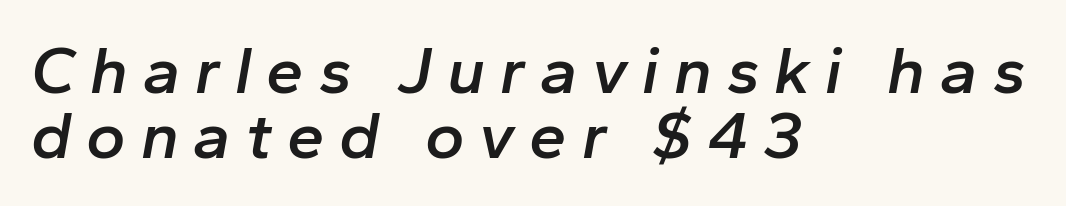
{"italic": "yes", "lean": "right", "slant_degrees": 10, "bold": "semi", "weight": "semibold", "width": "normal", "stroke_contrast": "low", "x_height": "medium", "monospaced": "no", "underline": "no", "align": "left", "line_spacing": "tight", "line_spacing_ratio": 0.97, "letter_spacing": "wide", "letter_spacing_em": 0.22, "glyph_px": 67}
